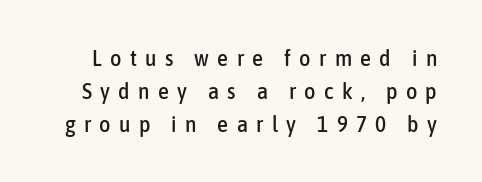
{"italic": "no", "underline": "no", "line_spacing": "normal", "line_spacing_ratio": 1.5, "letter_spacing": "wide", "letter_spacing_em": 0.38, "glyph_px": 22}
